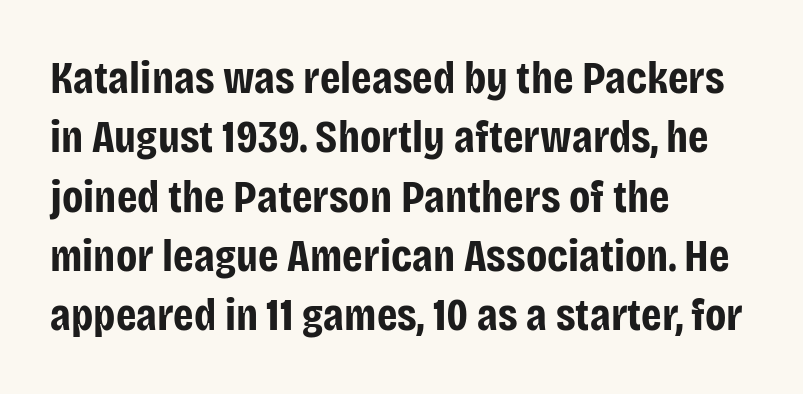
Q: Is the text bold? A: Yes.
Q: Is the text italic (slanted)? A: No, it is upright.
Q: Is the typeface a serif or a sans-serif typeface? A: Sans-serif.
Q: Is the text underlined? A: No.
Q: How is the paragraph aligned? A: Left-aligned.
Q: Is the spacing between letters normal or unusually wide? A: Normal.
Q: Is the spacing between lines tight, normal or loose? A: Normal.
Q: Width (condensed, normal, or wide)? A: Condensed.
Q: Stroke contrast? A: Low.
Q: x-height? A: Large.
Q: Monospaced? A: No.
